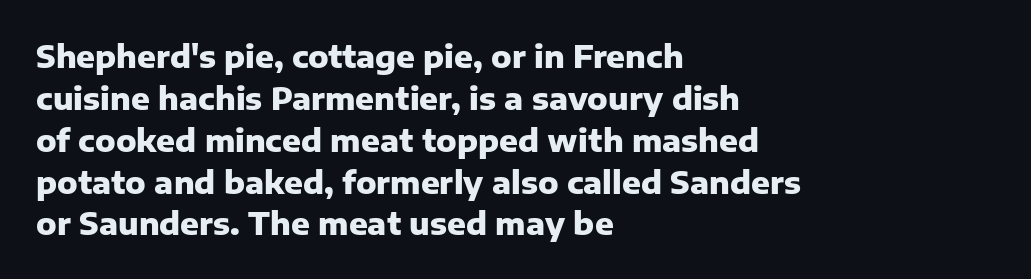
Evenly set lines give the paragraph a standard silhouette. Between one letter and the next there's only the usual sliver of space. The baseline area is clear. Typesetter's note: full bold, strokes at maximum text heaviness. Looks like regular typesetting: each glyph gets only the width it needs.
